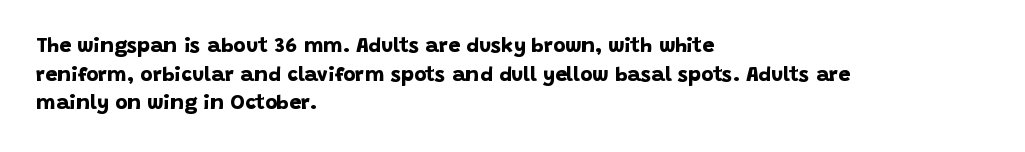
Words float on clear page, feet unadorned. Typesetter's note: full bold, strokes at maximum text heaviness. In terms of letterspacing, this is plain default setting. Every row of glyphs begins at an identical x-position on the left.
